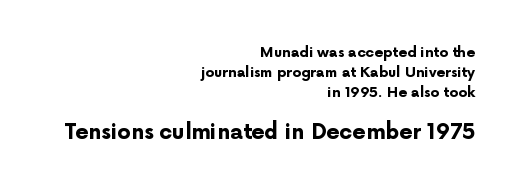
The image shows 21 px bold type, upright; set right-aligned, normal line spacing (1.42x), normal letter spacing, not underlined; the second (bottom) block is 1.5x larger.
